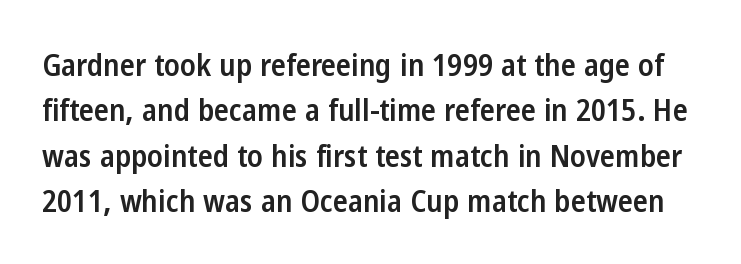
{"serif": "no", "italic": "no", "bold": "semi", "weight": "semibold", "width": "condensed", "stroke_contrast": "low", "x_height": "medium", "monospaced": "no", "underline": "no", "line_spacing": "normal", "line_spacing_ratio": 1.46, "letter_spacing": "normal", "letter_spacing_em": 0.0, "glyph_px": 31}
